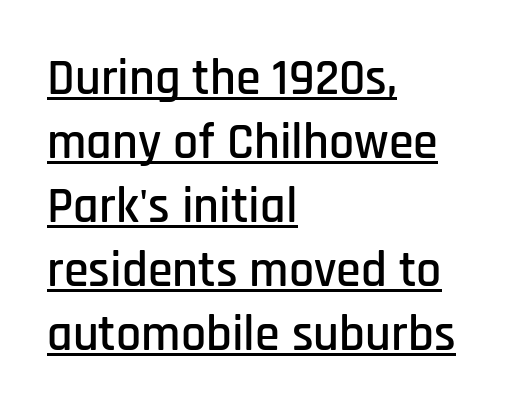
A typesetter would call this leading conventional body-copy spacing. Between one letter and the next there's only the usual sliver of space. In designer terms, the underline attribute is active on this setting. The typeface chosen for these lines omits serifs. Italic? Not at all — the glyphs are vertical.
